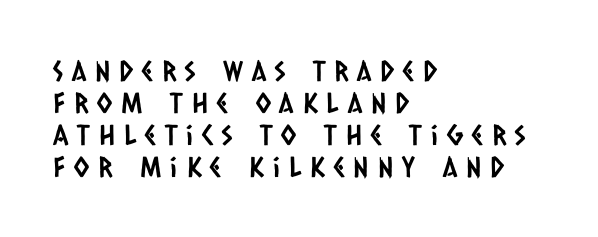
Grotesque or geometric, the face here clearly has no serifs. The words here are not underlined. The space between consecutive lines is stingy. The letters advance in unequal steps, a hallmark of proportional type.
